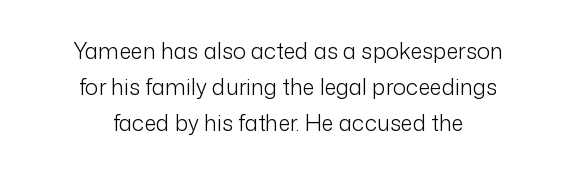
Q: Is the text bold? A: No.
Q: Is the text italic (slanted)? A: No, it is upright.
Q: Is the text underlined? A: No.
Q: How is the paragraph aligned? A: Centered.
Q: Is the spacing between letters normal or unusually wide? A: Normal.
Q: Is the spacing between lines tight, normal or loose? A: Normal.
